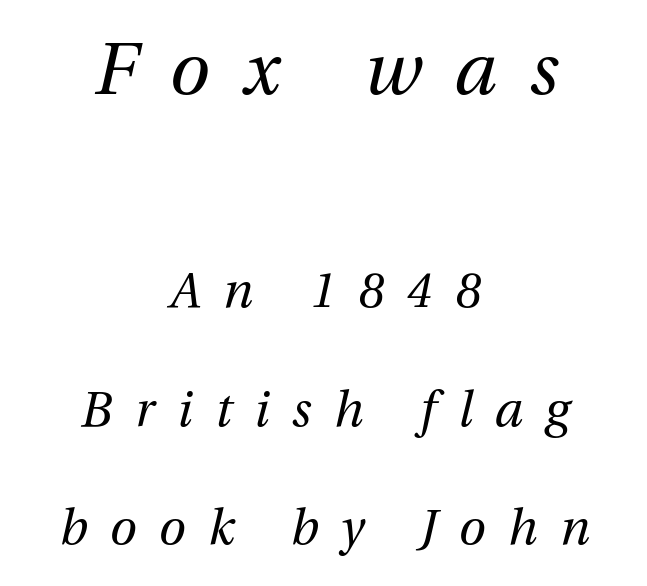
This sample trades compactness for vertical openness between lines. A typesetter would mark this as italic. Every row of glyphs is offset so its center matches the block's center. Typesetter's note — upper block bumped up in size, lower block left smaller.
